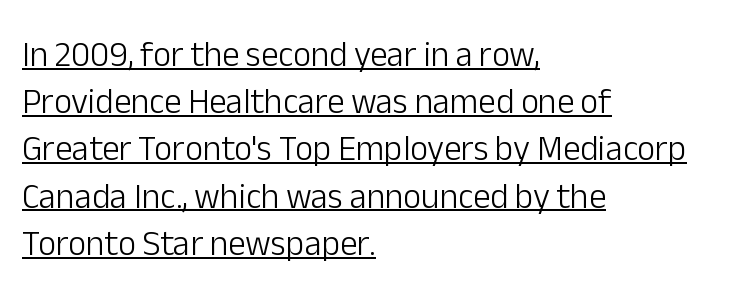
Q: Is the text bold? A: No.
Q: Is the text italic (slanted)? A: No, it is upright.
Q: Is the typeface a serif or a sans-serif typeface? A: Sans-serif.
Q: Is the text underlined? A: Yes.
Q: How is the paragraph aligned? A: Left-aligned.
Q: Is the spacing between letters normal or unusually wide? A: Normal.
Q: Is the spacing between lines tight, normal or loose? A: Normal.
Q: Width (condensed, normal, or wide)? A: Normal.
Q: Stroke contrast? A: Low.
Q: x-height? A: Medium.
Q: Monospaced? A: No.
